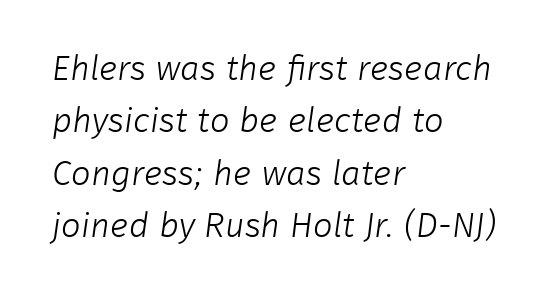
Summary of vertical rhythm: regular, with standard interline spacing. Caption: standard tracking, unaltered. Vertical stems look standard width or narrower in stroke. Unmarked baselines from the first word to the last. Spacing verdict: proportional, widths tailored to each character. Horizontally, the lines are justified to the leading edge only.
